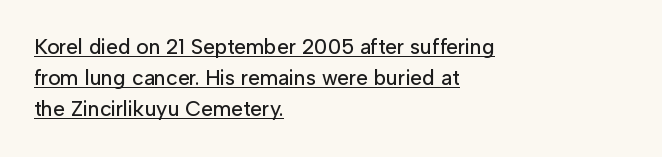
The image shows 21 px text type, upright; set left-aligned, normal line spacing (1.48x), normal letter spacing, underlined.
